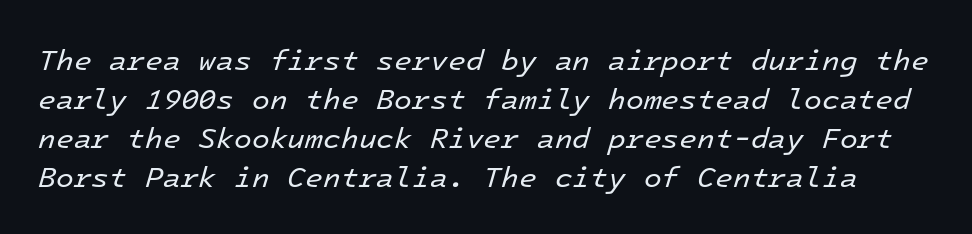
{"italic": "yes", "lean": "right", "slant_degrees": 16, "bold": "no", "weight": "regular", "width": "normal", "stroke_contrast": "low", "x_height": "medium", "monospaced": "yes", "underline": "no", "line_spacing": "normal", "line_spacing_ratio": 1.34, "letter_spacing": "normal", "letter_spacing_em": 0.0, "glyph_px": 29}
